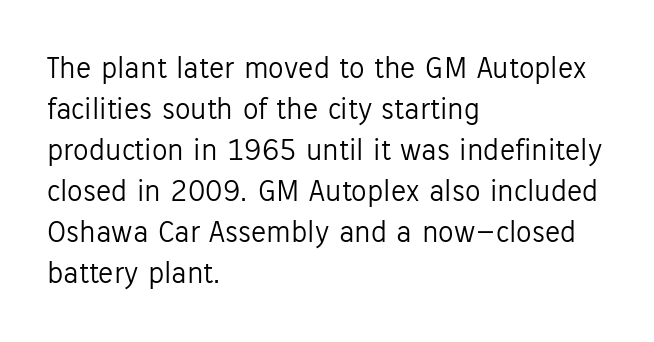
The image shows 31 px light sans-serif type, upright; set left-aligned, normal line spacing (1.32x), normal letter spacing, not underlined; low stroke contrast and a medium x-height.
